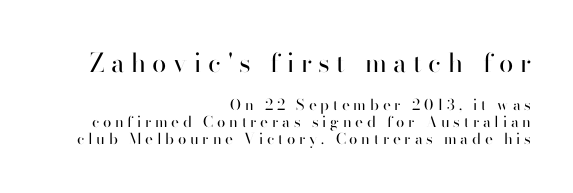
No chunkiness to these letters — they're not bold. Scale decreases going downward across the two blocks. Notice how the stems are strictly vertical — no italics here. Words appear elongated and porous because spacing is wide.
